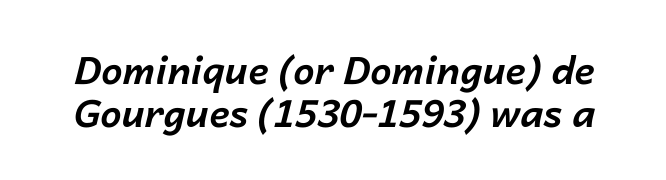
Default kerning and tracking; the words read as compact shapes. Rendered with sloped, italic letterforms. Varying glyph widths throughout — classic text-font behaviour. Has an underline been added? It has not. Vertical spacing — tight. Caption: bold face, heavy strokes.
